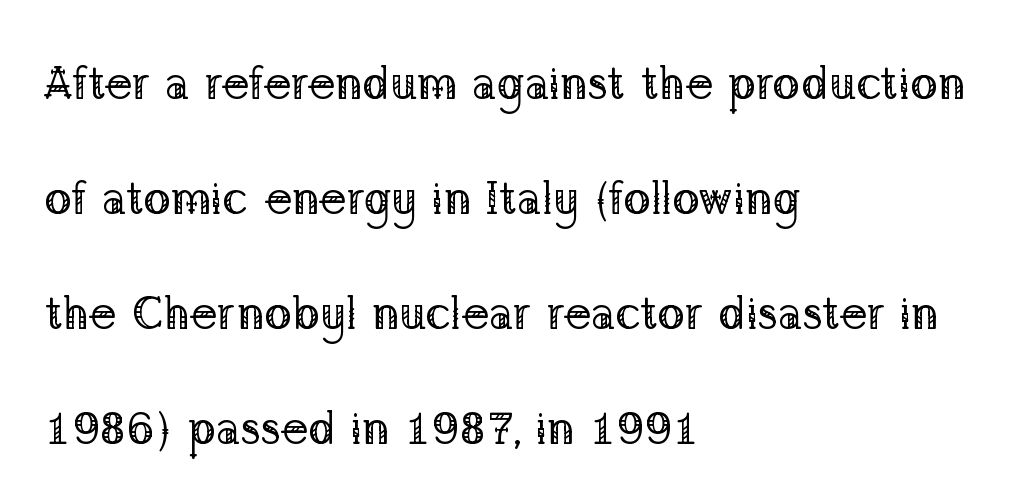
Each stroke keeps to a modest, everyday thickness or less. Here the designer chose a conventional face with non-uniform glyph widths. Every row of glyphs begins at an identical x-position on the left. Between one letter and the next there's only the usual sliver of space.
